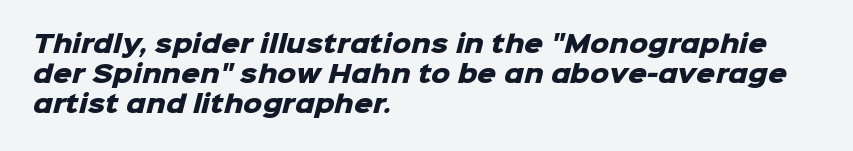
Q: Is the text bold? A: Yes.
Q: Is the text underlined? A: No.
Q: How is the paragraph aligned? A: Left-aligned.
Q: Is the spacing between letters normal or unusually wide? A: Normal.
Q: Is the spacing between lines tight, normal or loose? A: Normal.
